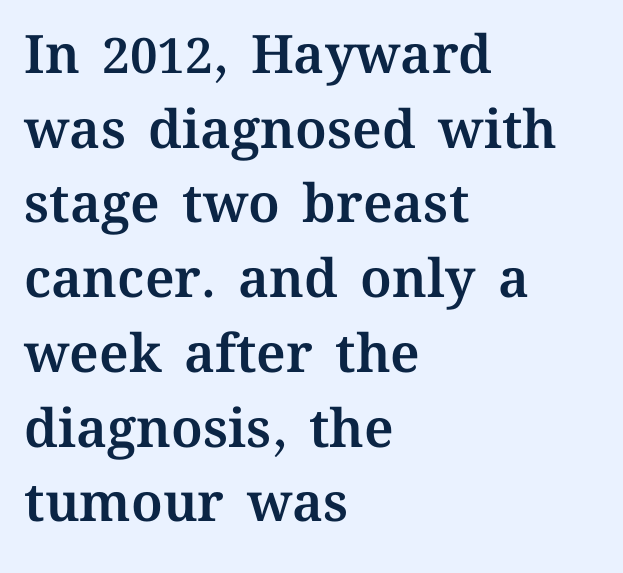
Q: Is the text italic (slanted)? A: No, it is upright.
Q: Is the text underlined? A: No.
Q: How is the paragraph aligned? A: Left-aligned.
Q: Is the spacing between letters normal or unusually wide? A: Normal.
Q: Is the spacing between lines tight, normal or loose? A: Normal.
Q: Width (condensed, normal, or wide)? A: Normal.
Q: Stroke contrast? A: Medium.
Q: x-height? A: Medium.
Q: Monospaced? A: No.
